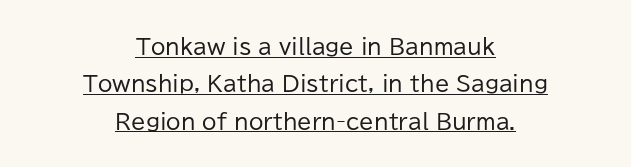
Q: Is the text bold? A: No.
Q: Is the text italic (slanted)? A: No, it is upright.
Q: Is the text underlined? A: Yes.
Q: How is the paragraph aligned? A: Centered.
Q: Is the spacing between letters normal or unusually wide? A: Normal.
